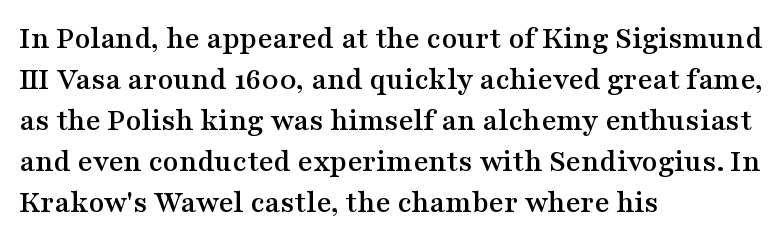
Q: Is the text italic (slanted)? A: No, it is upright.
Q: Is the typeface a serif or a sans-serif typeface? A: Serif.
Q: Is the text underlined? A: No.
Q: How is the paragraph aligned? A: Left-aligned.
Q: Is the spacing between letters normal or unusually wide? A: Normal.
Q: Is the spacing between lines tight, normal or loose? A: Normal.
Q: Width (condensed, normal, or wide)? A: Wide.
Q: Stroke contrast? A: Medium.
Q: x-height? A: Medium.
Q: Monospaced? A: No.
